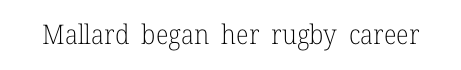
The image shows 27 px text type, upright; set normal letter spacing, not underlined.
